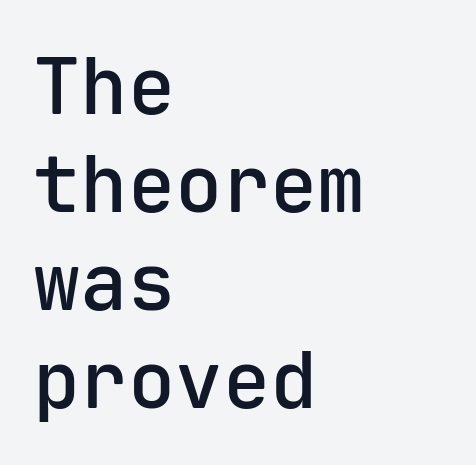
The compositor pushed each line to the left boundary. No feet cap the strokes, marking this as sans-serif type. The area under the type is left untouched. The glyphs have the mass of a demibold cut, below bold. The type is set solid horizontally, with unmodified tracking.
